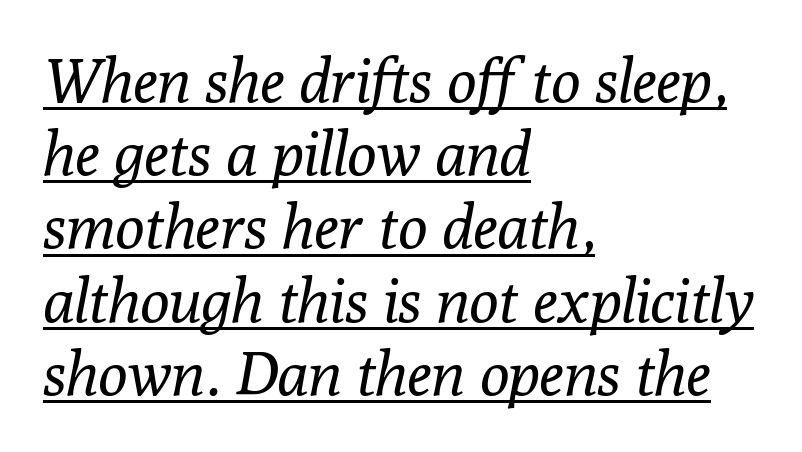
Italic: yes, the glyphs are oblique. The rendering keeps characters at their native spacing. Weight: not bold — regular or lighter. Classification — serif. These lines are rendered in a variable-pitch font.
